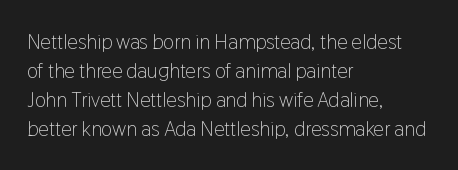
The image shows 21 px text type, upright; set left-aligned, normal line spacing (1.38x), normal letter spacing, not underlined.
